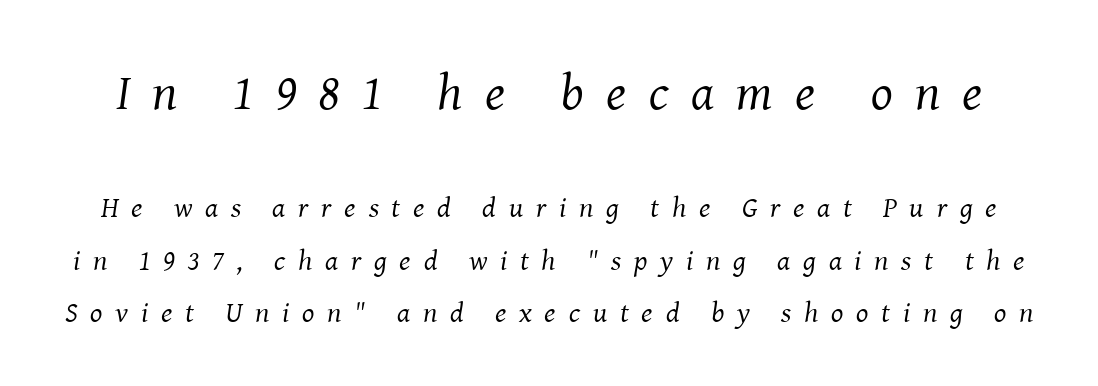
You could not count columns in this text — the font is proportionally spaced. Observe the lean: these are italic letterforms. Weight: in the light-to-regular range. Which chunk is bigger? The first one — the top block dwarfs the bottom.
